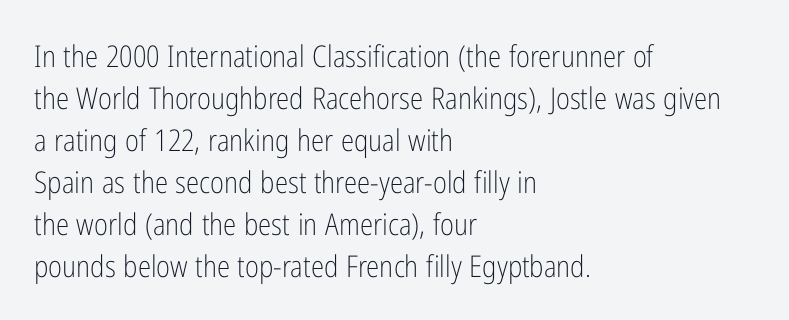
{"serif": "no", "italic": "no", "bold": "no", "weight": "light", "width": "condensed", "stroke_contrast": "low", "x_height": "medium", "monospaced": "no", "underline": "no", "align": "left", "line_spacing": "normal", "line_spacing_ratio": 1.4, "letter_spacing": "normal", "letter_spacing_em": 0.0, "glyph_px": 30}
